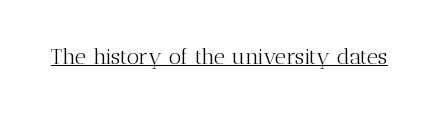
Does a line run under the words? Yes, clearly. Each word holds together tightly as a unit, with standard inter-letter gaps. When letters stand straight like this, we call the style roman or upright. Compared with a typical body face, this is equally light or lighter still.
